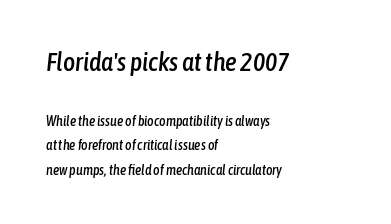
The image shows 26 px text type, italic (leaning right); set left-aligned, line spacing 1.74x, normal letter spacing, not underlined; the first (top) block is 1.86x larger.
